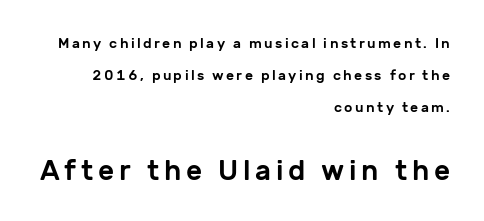
The image shows 28 px sans-serif type, upright; set right-aligned, loose line spacing (2.3x), not underlined; the second (bottom) block is 2.0x larger; low stroke contrast and a medium x-height.
